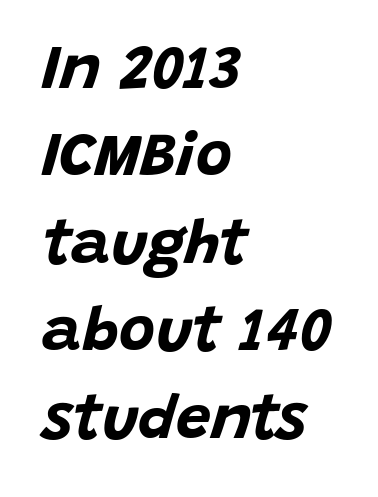
The image shows 62 px bold type, italic (leaning right); set left-aligned, normal line spacing (1.41x), normal letter spacing, not underlined; low stroke contrast and a large x-height.
